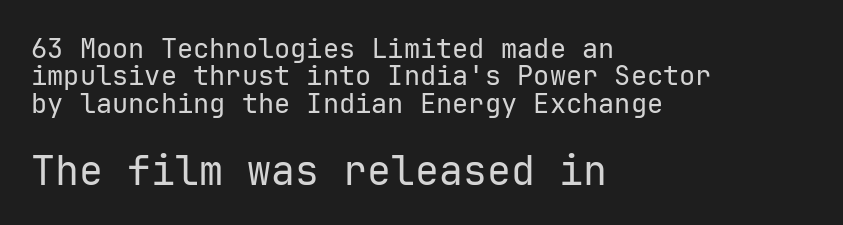
The image shows 40 px regular-weight sans-serif type, upright, monospaced; set left-aligned, tight line spacing (1.01x), normal letter spacing, not underlined; the second (bottom) block is 1.48x larger; low stroke contrast and a medium x-height.
